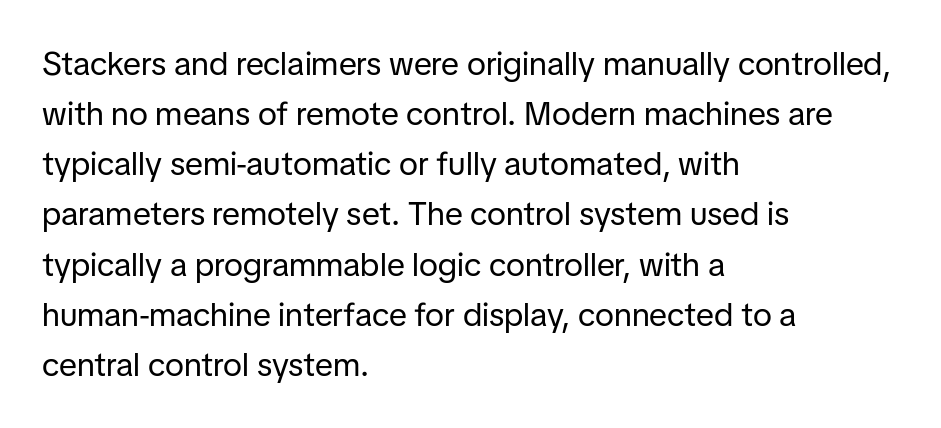
Letters have the restrained weight of plain body copy at most. Examine the stroke ends and you'll find no serifs. What's the leading like? Ordinary, nothing unusual. Spacing verdict: proportional, widths tailored to each character.
